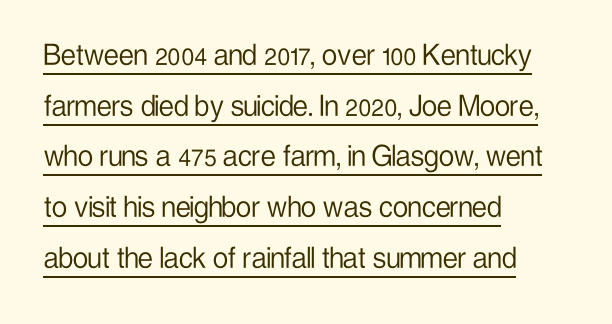
Q: Is the text bold? A: No.
Q: Is the text italic (slanted)? A: No, it is upright.
Q: Is the typeface a serif or a sans-serif typeface? A: Sans-serif.
Q: Is the text underlined? A: Yes.
Q: How is the paragraph aligned? A: Left-aligned.
Q: Is the spacing between letters normal or unusually wide? A: Normal.
Q: Is the spacing between lines tight, normal or loose? A: Normal.
Q: Width (condensed, normal, or wide)? A: Condensed.
Q: Stroke contrast? A: Low.
Q: x-height? A: Medium.
Q: Monospaced? A: No.
